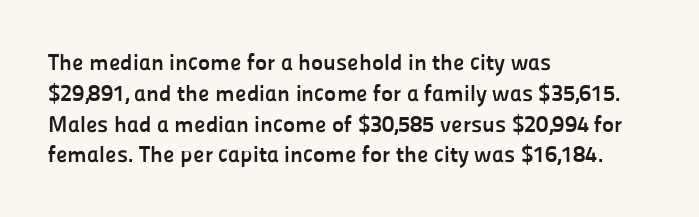
It's the straight-up-and-down kind of type. Descender tails drop into unmarked territory. Weight check: bold — yes, fully. Line beginnings align vertically; line endings do not.
